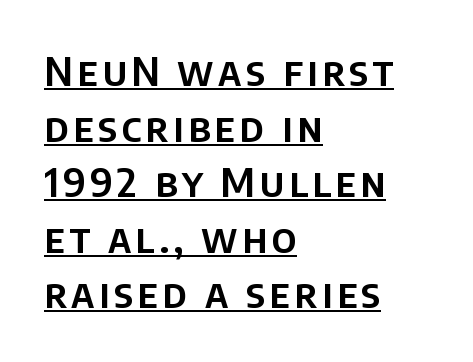
{"serif": "no", "italic": "no", "width": "normal", "stroke_contrast": "low", "x_height": "large", "monospaced": "no", "underline": "yes", "align": "left", "line_spacing": "normal", "line_spacing_ratio": 1.39, "glyph_px": 40}
